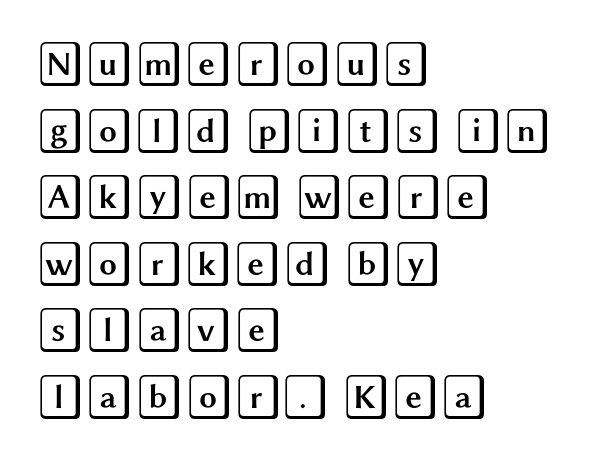
The image shows 45 px wide type, upright; set left-aligned, normal line spacing (1.48x), normal letter spacing, not underlined; a large x-height.
